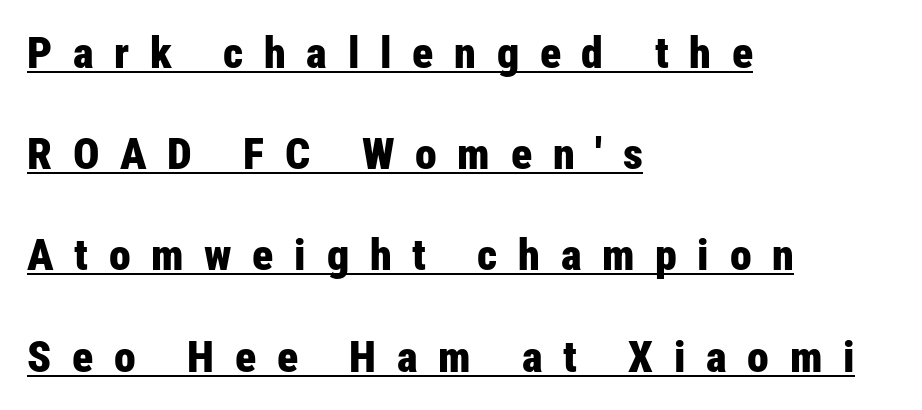
The image shows 44 px bold, condensed sans-serif type, upright; set left-aligned, loose line spacing (2.3x), unusually wide letter spacing (+0.47 em), underlined; low stroke contrast and a medium x-height.
